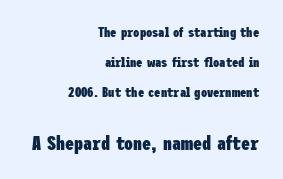
Compared with a flush-left layout, this one pins lines to the opposite, right side. The gaps between neighbouring characters are ordinary and unremarkable. Is there any slant? The stems are plumb. Set as a true bold cut, around the 700 mark. Look at the glyph heights: the lower group is clearly the bigger setting.
